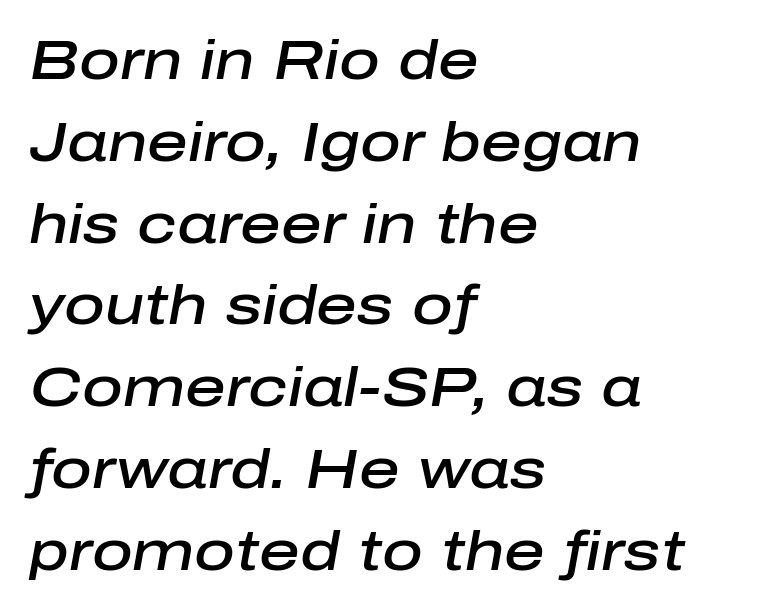
The image shows 56 px semibold type, italic (leaning right); set left-aligned, normal line spacing (1.46x), normal letter spacing, not underlined; low stroke contrast and a medium x-height.
